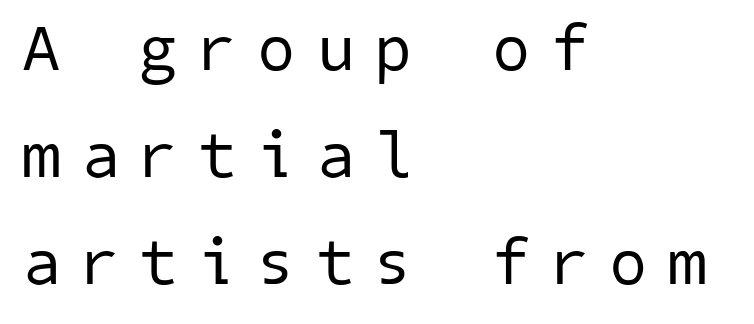
Q: Is the text bold? A: No.
Q: Is the typeface a serif or a sans-serif typeface? A: Sans-serif.
Q: Is the text underlined? A: No.
Q: How is the paragraph aligned? A: Left-aligned.
Q: Is the spacing between letters normal or unusually wide? A: Unusually wide.
Q: Is the spacing between lines tight, normal or loose? A: Normal.
Q: Width (condensed, normal, or wide)? A: Normal.
Q: Stroke contrast? A: Low.
Q: x-height? A: Medium.
